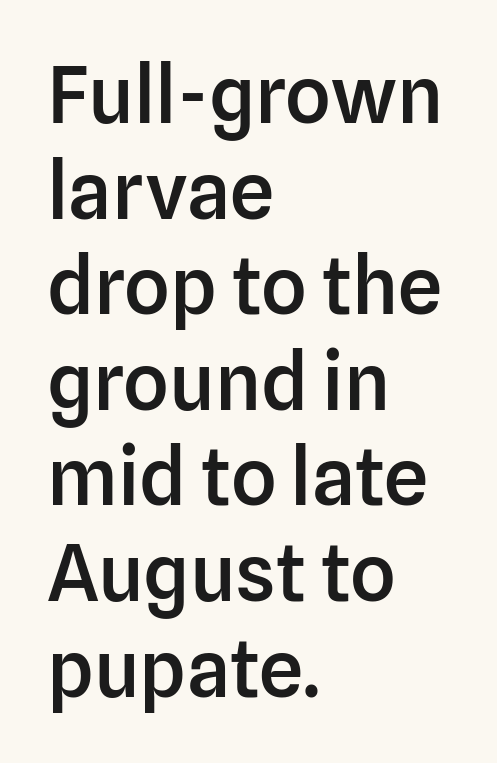
Compared with a centered layout, this one pins lines to the left instead. A somewhat darkened texture: the type is semibold rather than bold. The letters advance in unequal steps, a hallmark of proportional type. Compared with typical body copy, the letter spacing here is the same. Look at the bottom of the vertical strokes: they stop flat, with no serifs.
